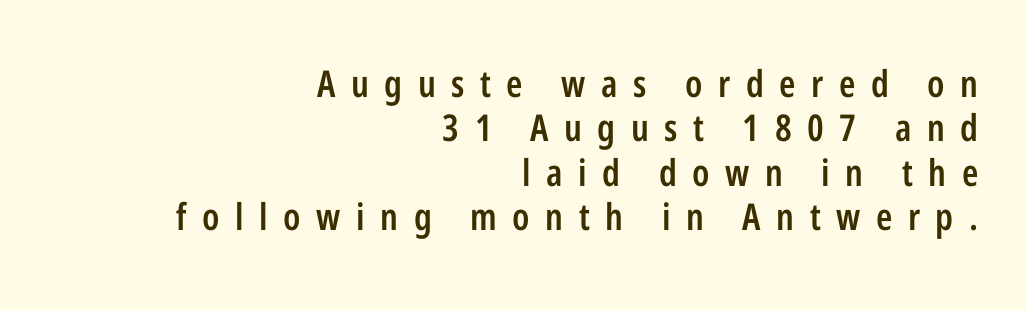
The image shows 37 px semibold, condensed sans-serif type, upright; set right-aligned, line spacing 1.2x, unusually wide letter spacing (+0.42 em), not underlined; low stroke contrast and a medium x-height.
